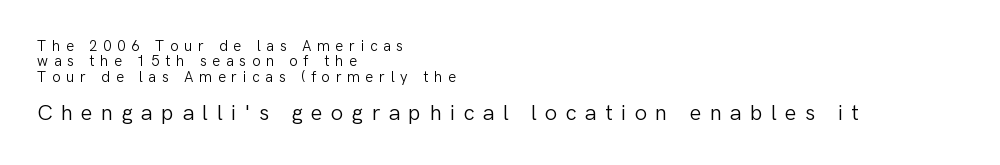
Top chunk: small. Bottom chunk: large. Glance below the letters and you will spot only blank space. The lettering stays uniformly vertical, giving the passage a roman look. Think standard paragraph weight, or any step lighter than that.
